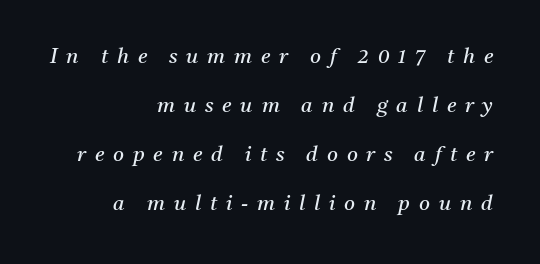
The image shows 21 px text type, italic (leaning right); set right-aligned, loose line spacing (2.34x), unusually wide letter spacing (+0.42 em), not underlined.
